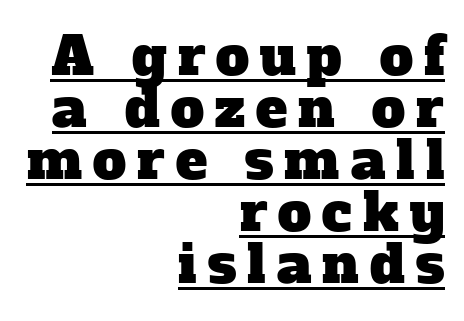
{"serif": "yes", "width": "normal", "stroke_contrast": "low", "x_height": "medium", "monospaced": "no", "underline": "yes", "align": "right", "line_spacing": "tight", "line_spacing_ratio": 0.98, "letter_spacing": "wide", "letter_spacing_em": 0.21, "glyph_px": 53}
